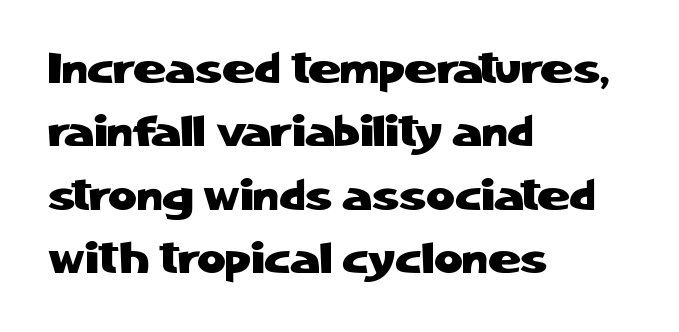
Type style note: lacks serifs. Short note: letters normally spaced. The rendering uses a moderate line-height, typical for paragraphs. When letters stand straight like this, we call the style roman or upright.
